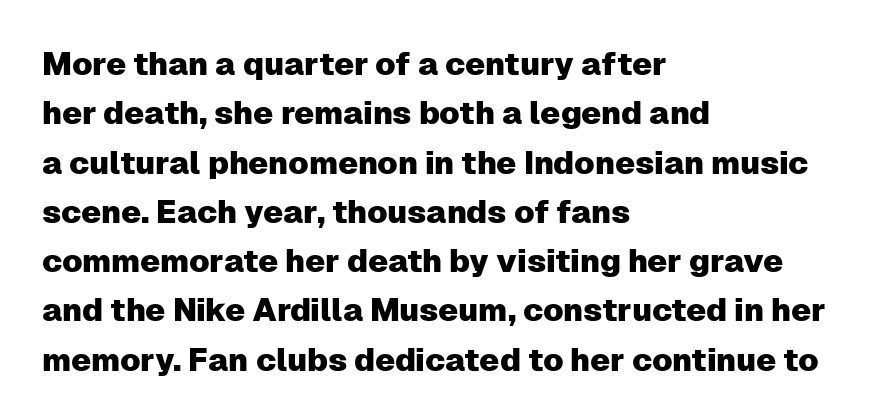
The image shows 32 px sans-serif type, upright; set left-aligned, normal line spacing (1.54x), normal letter spacing, not underlined; low stroke contrast and a medium x-height.
